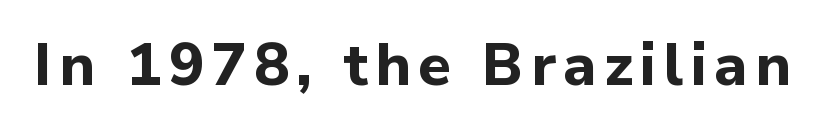
{"serif": "no", "italic": "no", "bold": "yes", "weight": "bold", "width": "normal", "stroke_contrast": "low", "x_height": "medium", "monospaced": "no", "underline": "no", "glyph_px": 59}
